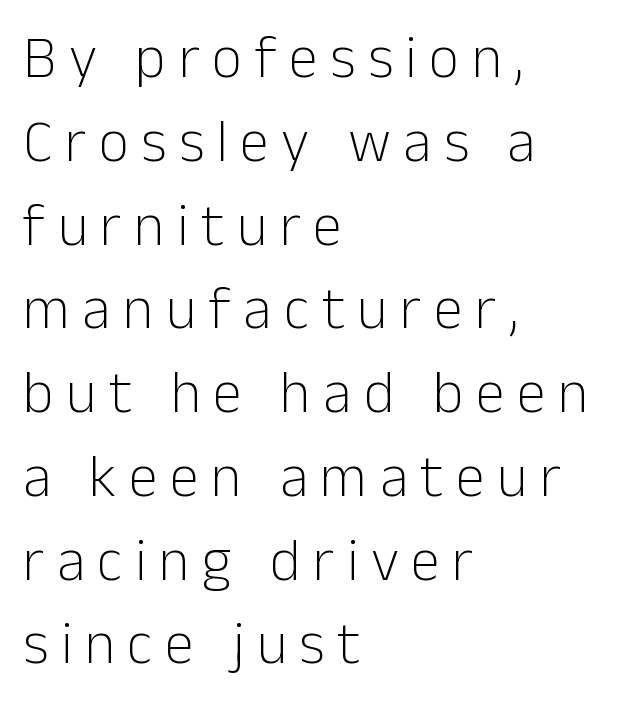
{"serif": "no", "italic": "no", "bold": "no", "weight": "light", "width": "normal", "stroke_contrast": "low", "x_height": "medium", "monospaced": "no", "underline": "no", "align": "left", "line_spacing": "normal", "line_spacing_ratio": 1.42, "letter_spacing": "wide", "letter_spacing_em": 0.21, "glyph_px": 59}
